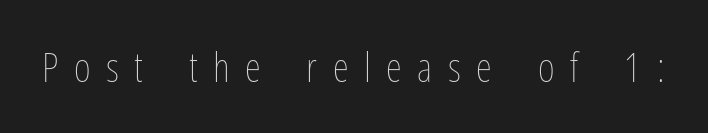
The image shows 41 px thin, condensed type, upright; set unusually wide letter spacing (+0.38 em), not underlined; low stroke contrast and a medium x-height.
